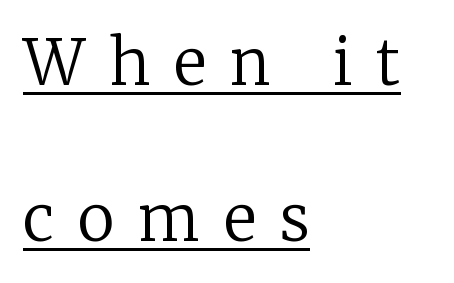
Q: Is the text bold? A: No.
Q: Is the text italic (slanted)? A: No, it is upright.
Q: Is the typeface a serif or a sans-serif typeface? A: Serif.
Q: Is the text underlined? A: Yes.
Q: How is the paragraph aligned? A: Left-aligned.
Q: Is the spacing between letters normal or unusually wide? A: Unusually wide.
Q: Is the spacing between lines tight, normal or loose? A: Loose.
Q: Width (condensed, normal, or wide)? A: Normal.
Q: Stroke contrast? A: Low.
Q: x-height? A: Medium.
Q: Monospaced? A: No.
